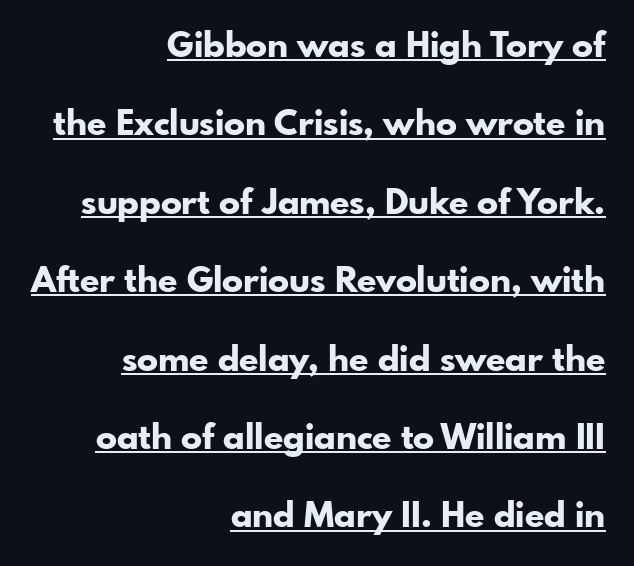
Q: Is the text bold? A: Yes.
Q: Is the text italic (slanted)? A: No, it is upright.
Q: Is the typeface a serif or a sans-serif typeface? A: Sans-serif.
Q: Is the text underlined? A: Yes.
Q: How is the paragraph aligned? A: Right-aligned.
Q: Is the spacing between letters normal or unusually wide? A: Normal.
Q: Is the spacing between lines tight, normal or loose? A: Loose.
Q: Width (condensed, normal, or wide)? A: Normal.
Q: Stroke contrast? A: Low.
Q: x-height? A: Small.
Q: Monospaced? A: No.
